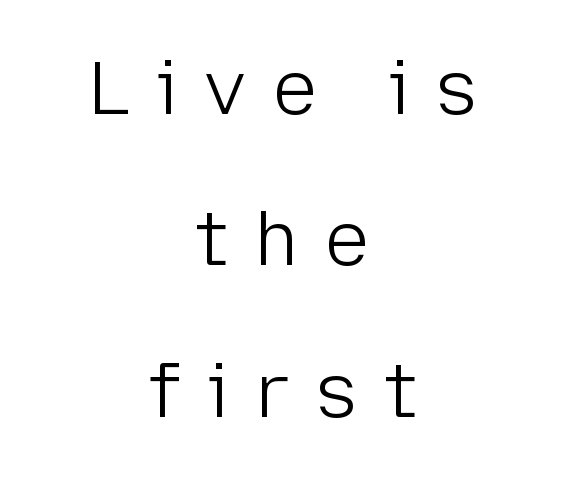
{"serif": "no", "italic": "no", "bold": "no", "weight": "light", "width": "normal", "stroke_contrast": "low", "x_height": "medium", "monospaced": "no", "underline": "no", "align": "center", "line_spacing": "loose", "line_spacing_ratio": 2.02, "letter_spacing": "wide", "letter_spacing_em": 0.35, "glyph_px": 75}
